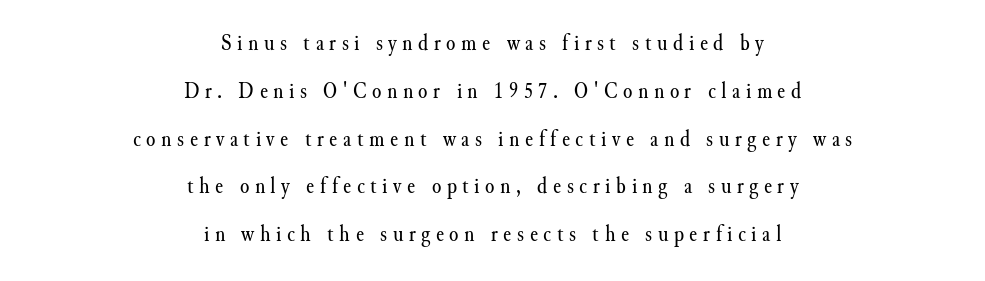
The image shows 24 px text type, upright; set centered, loose line spacing (1.99x), unusually wide letter spacing (+0.23 em), not underlined.
